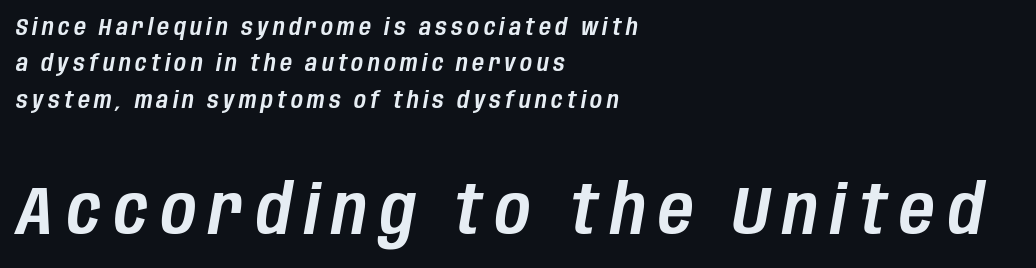
Where is the straight margin? On the left. Each new line begins a customary step beneath the previous one. Note: smaller setting up top, larger setting below. The face used here is proportionally spaced, like ordinary book or web type. Descenders are the only things crossing below the line.
